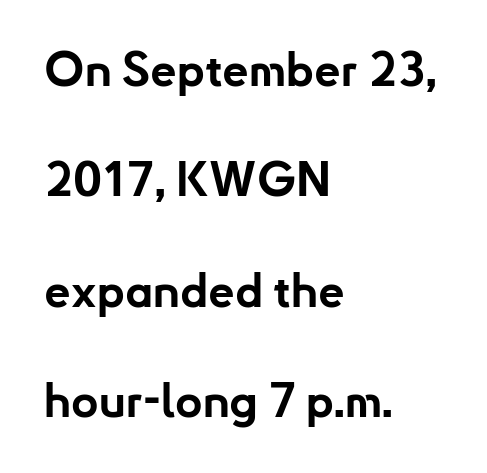
The rendering anchors every line to the left-hand side. The letters sit at their default tracking, neither squeezed nor spread. Ordinary non-slanted type is in use. Varying glyph widths throughout — classic text-font behaviour. The passage shown is not underscored anywhere. As a designer I'd log this as weight 700, bold.
